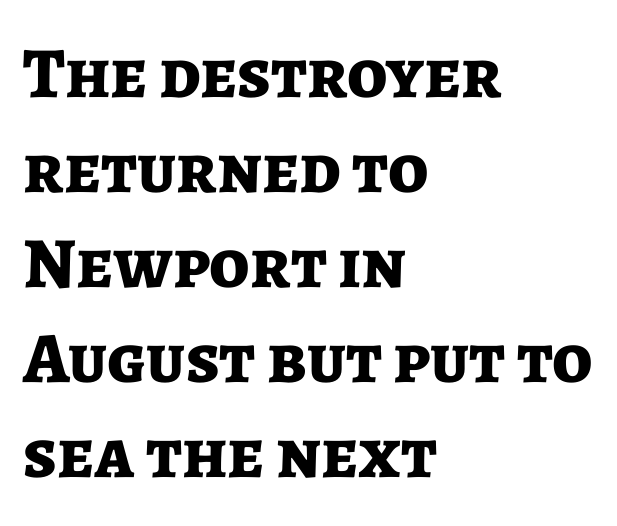
{"serif": "no", "italic": "no", "bold": "yes", "weight": "bold", "width": "normal", "stroke_contrast": "low", "x_height": "medium", "monospaced": "no", "underline": "no", "align": "left", "line_spacing": "normal", "line_spacing_ratio": 1.32, "letter_spacing": "normal", "letter_spacing_em": 0.0, "glyph_px": 72}
